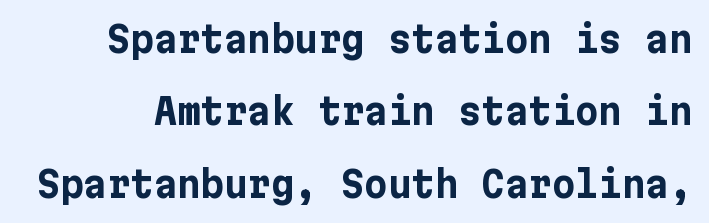
Look at the bottom of the vertical strokes: they stop flat, with no serifs. The line texture is even and compact thanks to regular tracking. Ascenders rise straight up at ninety degrees. I'd describe the lettering as bold — thick and assertive.
